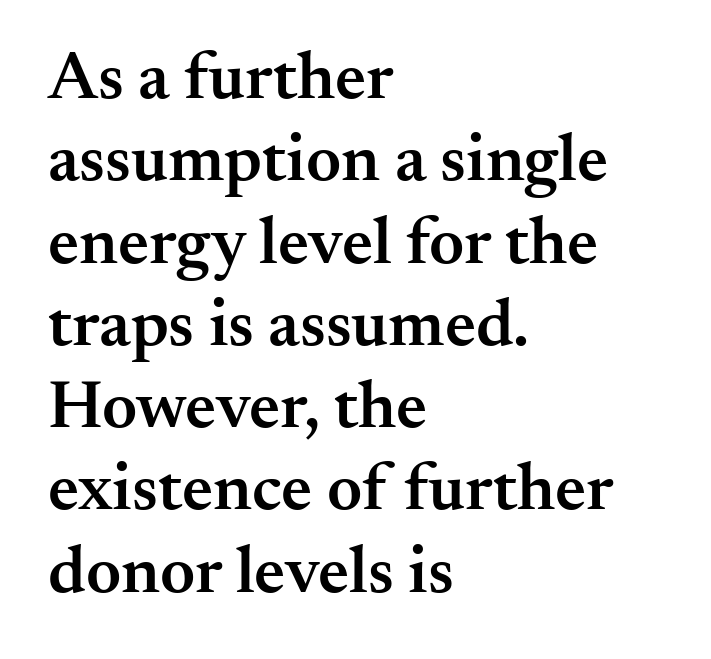
Q: Is the text bold? A: Semi-bold.
Q: Is the text italic (slanted)? A: No, it is upright.
Q: Is the typeface a serif or a sans-serif typeface? A: Serif.
Q: Is the text underlined? A: No.
Q: How is the paragraph aligned? A: Left-aligned.
Q: Is the spacing between letters normal or unusually wide? A: Normal.
Q: Width (condensed, normal, or wide)? A: Normal.
Q: Stroke contrast? A: Medium.
Q: x-height? A: Small.
Q: Monospaced? A: No.
